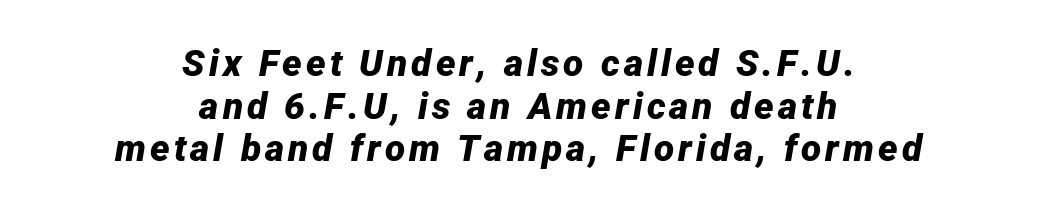
{"italic": "yes", "lean": "right", "slant_degrees": 12, "bold": "yes", "weight": "bold", "width": "normal", "stroke_contrast": "low", "x_height": "medium", "monospaced": "no", "underline": "no", "align": "center", "line_spacing": "tight", "line_spacing_ratio": 1.15, "glyph_px": 37}
